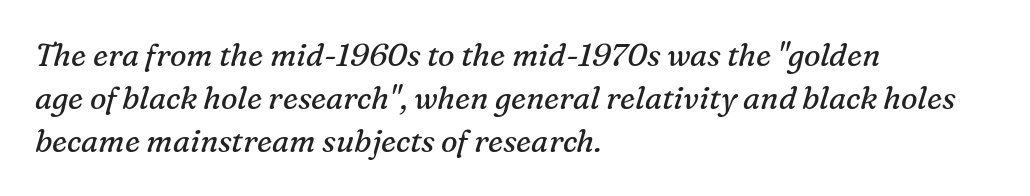
{"serif": "yes", "italic": "yes", "lean": "right", "slant_degrees": 16, "bold": "no", "weight": "regular", "width": "normal", "stroke_contrast": "medium", "x_height": "medium", "monospaced": "no", "underline": "no", "align": "left", "line_spacing": "normal", "line_spacing_ratio": 1.39, "letter_spacing": "normal", "letter_spacing_em": 0.0, "glyph_px": 31}
